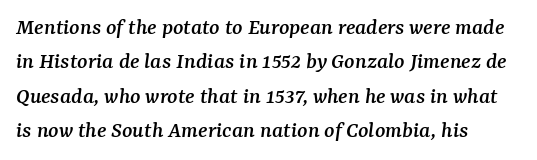
{"italic": "yes", "lean": "right", "slant_degrees": 7, "underline": "no", "align": "left", "line_spacing": "normal", "line_spacing_ratio": 1.43, "letter_spacing": "normal", "letter_spacing_em": 0.0, "glyph_px": 24}
